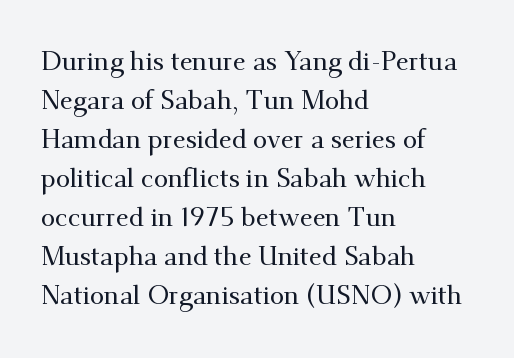
The image shows 26 px text type, upright; set left-aligned, normal line spacing (1.5x), normal letter spacing, not underlined.
